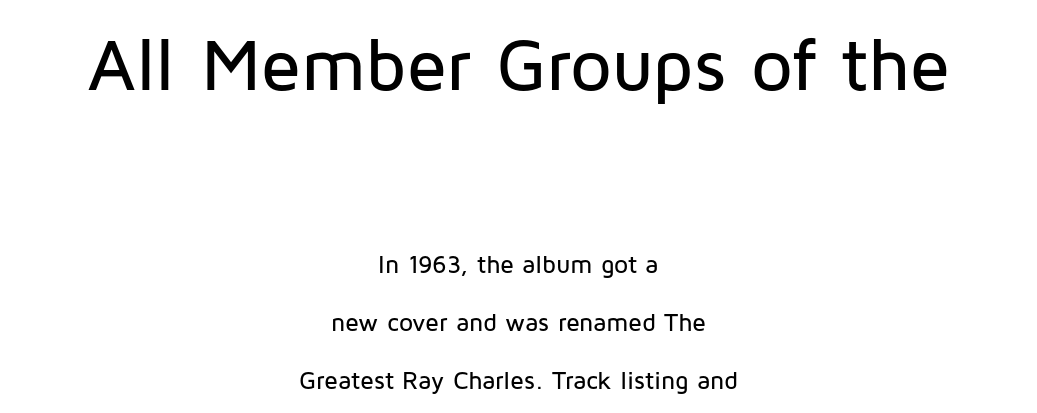
The image shows 74 px sans-serif type, upright; set centered, loose line spacing (2.31x), normal letter spacing, not underlined; the first (top) block is 2.96x larger; low stroke contrast and a medium x-height.
